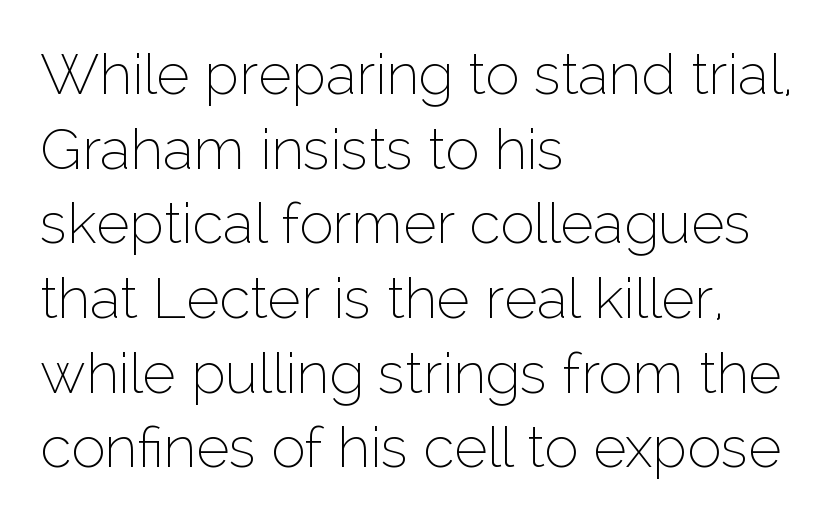
The image shows 57 px thin sans-serif type, upright; set left-aligned, normal line spacing (1.31x), normal letter spacing, not underlined; low stroke contrast and a medium x-height.
